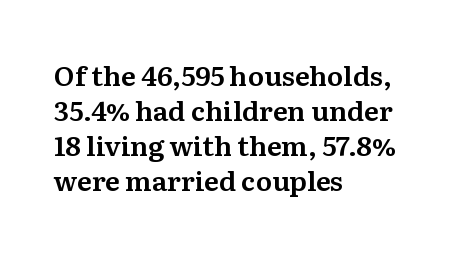
The image shows 27 px text type, upright; set left-aligned, normal line spacing (1.3x), normal letter spacing, not underlined.
